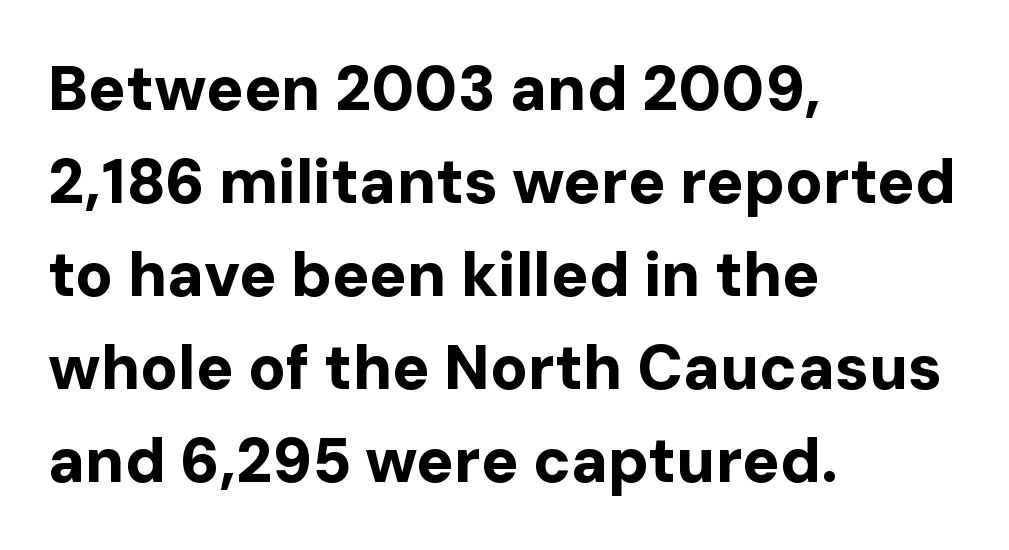
Q: Is the text bold? A: Yes.
Q: Is the text italic (slanted)? A: No, it is upright.
Q: Is the typeface a serif or a sans-serif typeface? A: Sans-serif.
Q: Is the text underlined? A: No.
Q: How is the paragraph aligned? A: Left-aligned.
Q: Is the spacing between letters normal or unusually wide? A: Normal.
Q: Is the spacing between lines tight, normal or loose? A: Normal.
Q: Width (condensed, normal, or wide)? A: Normal.
Q: Stroke contrast? A: Low.
Q: x-height? A: Medium.
Q: Monospaced? A: No.
